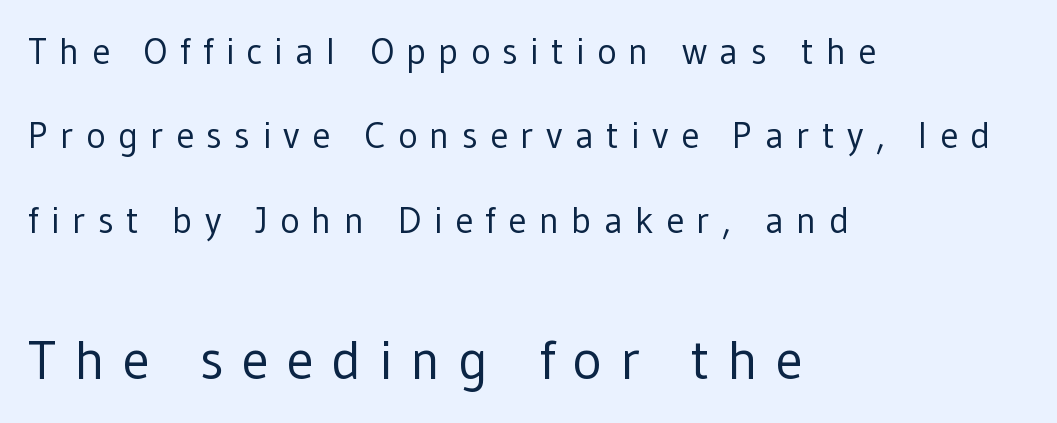
Nobody drew a line under any word here. A student would notice the bottom passage is typeset larger than what precedes it. Quick note: not italic, upright. The lines are quadded left.
